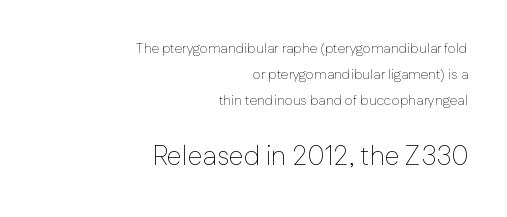
{"italic": "no", "bold": "no", "underline": "no", "align": "right", "line_spacing_ratio": 1.85, "letter_spacing": "normal", "letter_spacing_em": 0.0, "larger_block": "second", "size_ratio": 1.93, "glyph_px": 27}
